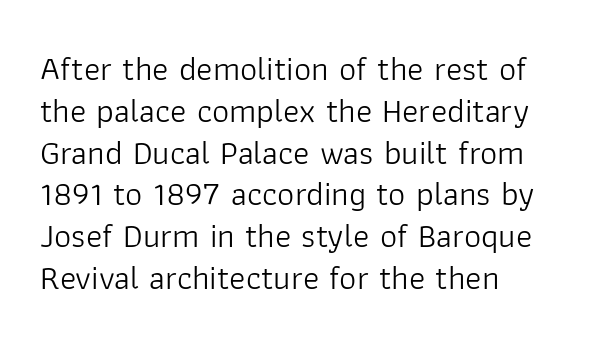
{"serif": "no", "italic": "no", "bold": "no", "weight": "light", "width": "normal", "stroke_contrast": "low", "x_height": "medium", "monospaced": "no", "underline": "no", "align": "left", "line_spacing_ratio": 1.23, "letter_spacing": "normal", "letter_spacing_em": 0.0, "glyph_px": 34}
